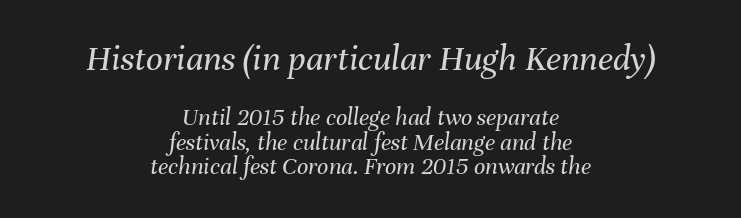
Tracking here is standard; glyphs follow each other at the usual distance. Each new line begins almost immediately beneath the previous one. The face used here is proportionally spaced, like ordinary book or web type. Size hierarchy here favors the leading block over the trailing one. The font sits on the lighter half of the weight spectrum, regular included.
